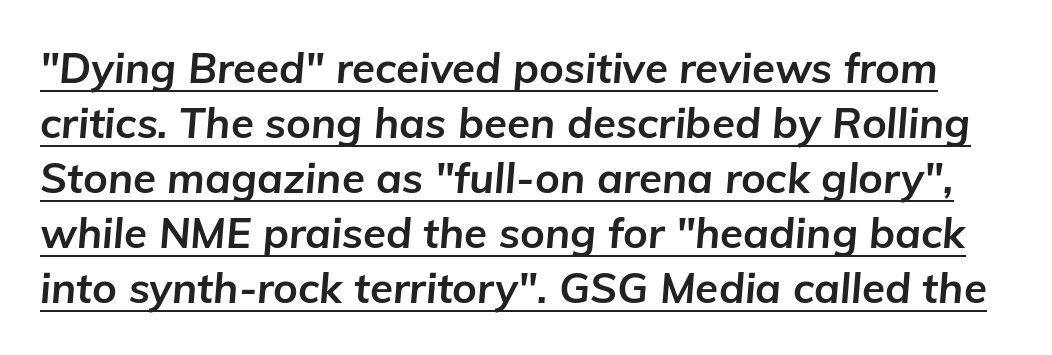
Q: Is the text bold? A: Yes.
Q: Is the text italic (slanted)? A: Yes, it leans right by about 5 degrees.
Q: Is the text underlined? A: Yes.
Q: Is the spacing between letters normal or unusually wide? A: Normal.
Q: Is the spacing between lines tight, normal or loose? A: Normal.
Q: Width (condensed, normal, or wide)? A: Normal.
Q: Stroke contrast? A: Low.
Q: x-height? A: Medium.
Q: Monospaced? A: No.
